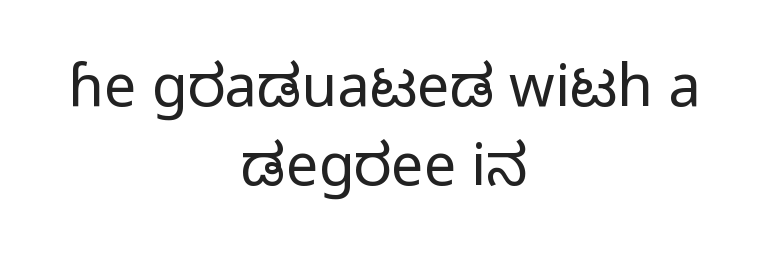
{"serif": "no", "italic": "no", "bold": "no", "weight": "light", "width": "normal", "stroke_contrast": "low", "x_height": "medium", "monospaced": "no", "underline": "no", "align": "center", "line_spacing": "normal", "line_spacing_ratio": 1.37, "letter_spacing": "normal", "letter_spacing_em": 0.0, "glyph_px": 58}
